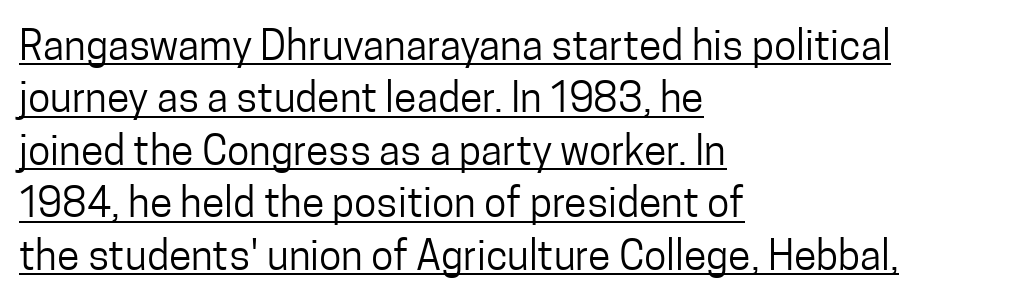
The image shows 41 px regular-weight, condensed sans-serif type, upright; set left-aligned, normal line spacing (1.28x), normal letter spacing, underlined; low stroke contrast and a medium x-height.
